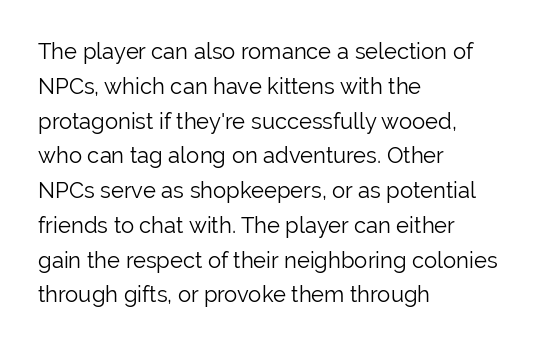
The image shows 22 px text type, upright; set left-aligned, normal line spacing (1.58x), normal letter spacing, not underlined.
